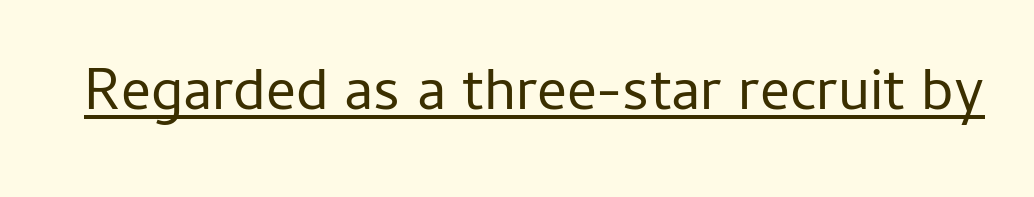
The image shows 59 px regular-weight sans-serif type, upright; set normal letter spacing, underlined; low stroke contrast and a medium x-height.
